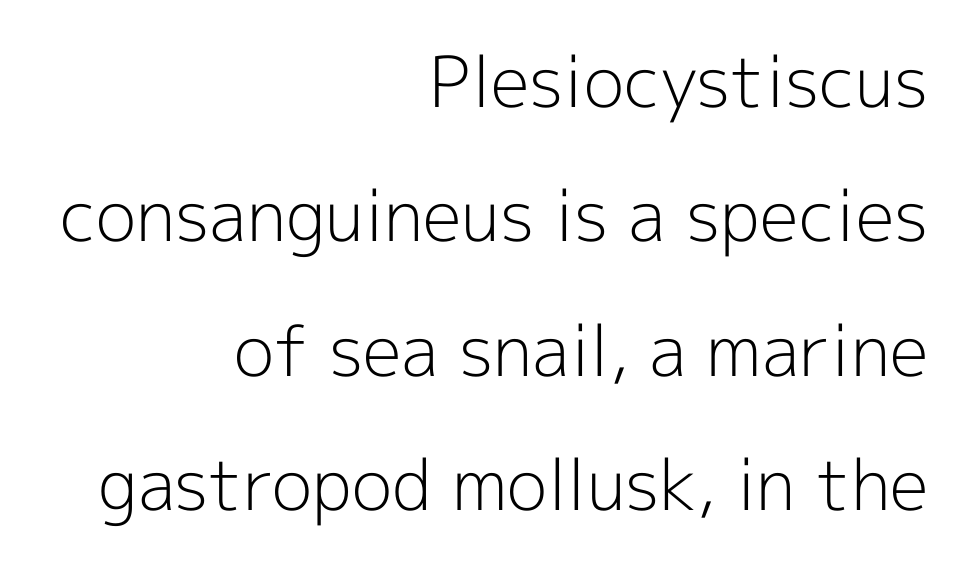
{"serif": "no", "italic": "no", "bold": "no", "weight": "light", "width": "normal", "x_height": "medium", "monospaced": "no", "underline": "no", "align": "right", "line_spacing": "loose", "line_spacing_ratio": 1.92, "letter_spacing": "normal", "letter_spacing_em": 0.0, "glyph_px": 70}
